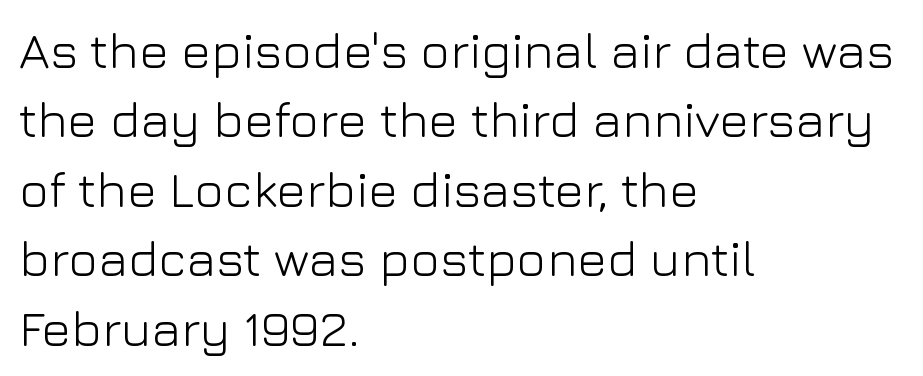
A clean baseline with only descenders dipping below it. Quick note: interline space is typical. The paragraph has a hard left edge and a soft right edge. Tracking here is standard; glyphs follow each other at the usual distance. Each letter keeps its own natural width here, so spacing adapts to shape.
